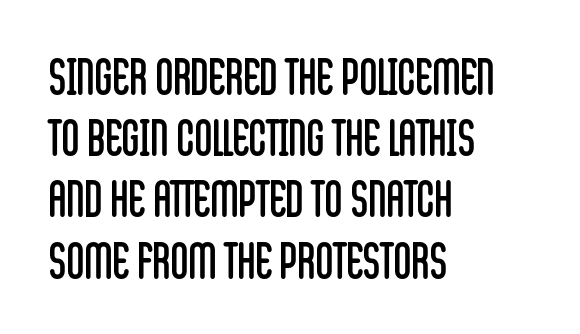
The image shows 49 px regular-weight, condensed sans-serif type, upright; set left-aligned, normal line spacing (1.25x), normal letter spacing, not underlined; low stroke contrast and a large x-height.
